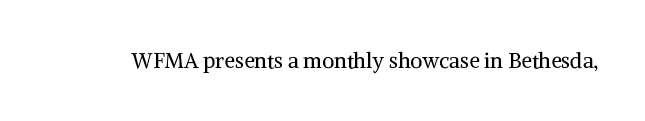
{"italic": "no", "bold": "no", "underline": "no", "letter_spacing": "normal", "letter_spacing_em": 0.0, "glyph_px": 21}
